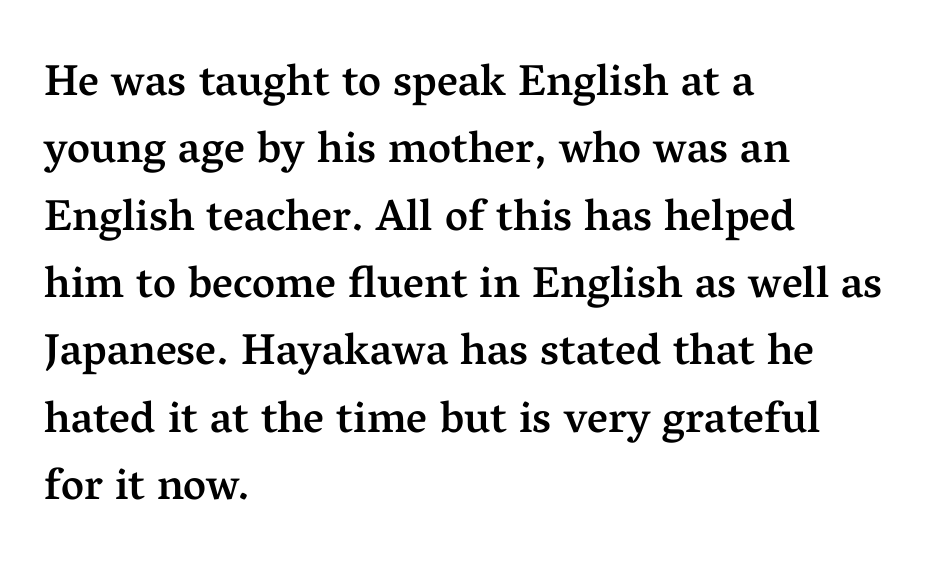
The image shows 44 px semibold serif type, upright; set left-aligned, normal line spacing (1.53x), normal letter spacing, not underlined; medium stroke contrast and a medium x-height.
